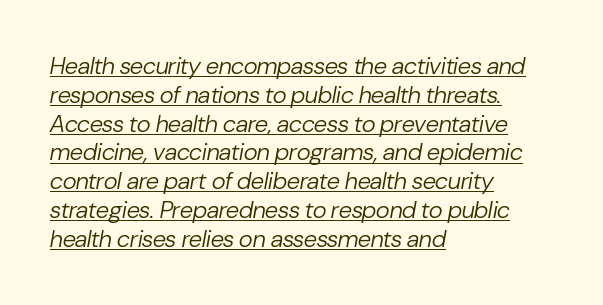
{"italic": "yes", "lean": "right", "slant_degrees": 10, "bold": "no", "underline": "yes", "align": "left", "line_spacing_ratio": 1.2, "letter_spacing": "normal", "letter_spacing_em": 0.0, "glyph_px": 24}
